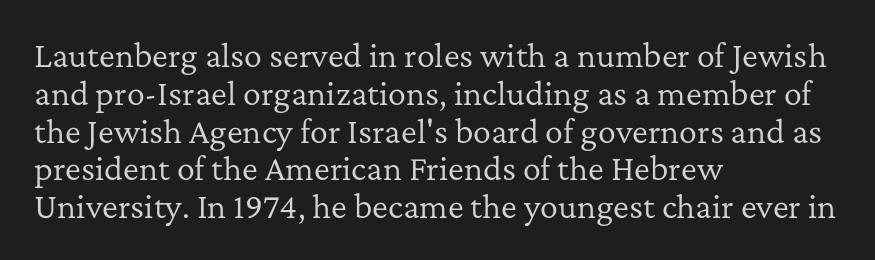
The image shows 30 px regular-weight serif type, upright; set left-aligned, normal line spacing (1.26x), normal letter spacing, not underlined; low stroke contrast and a medium x-height.
